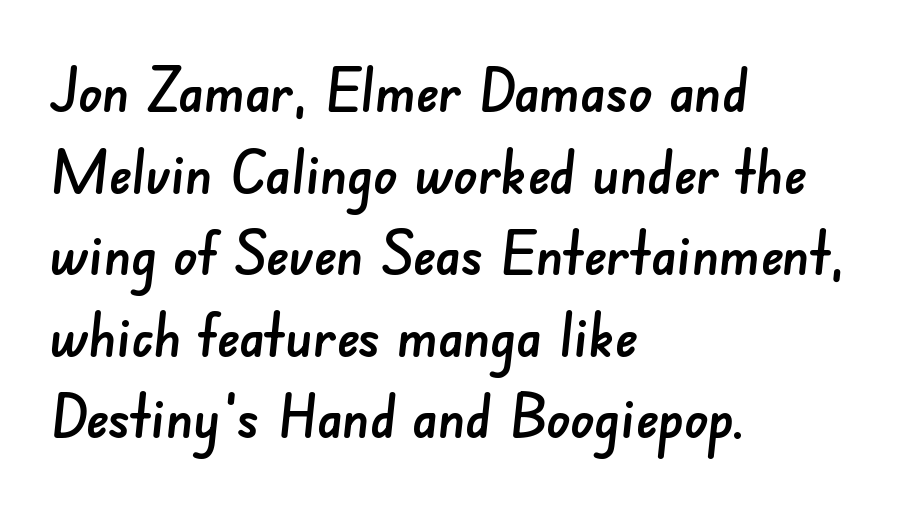
Check the space under the baseline: it is left empty. In terms of letterform style, serifs are entirely absent. The lines in this sample share a left origin and differ only in where they stop. Compared with typical paragraphs, the rows here are spaced about the same. Varying glyph widths throughout — classic text-font behaviour.
